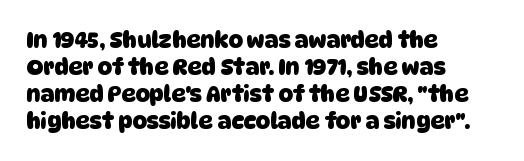
Here the glyphs are tracked normally, forming tight word shapes. The space beneath each line is pristine and unruled. This sample is left-justified, so line endings fall wherever the words run out. Each glyph is drawn with heavy, bold strokes.
